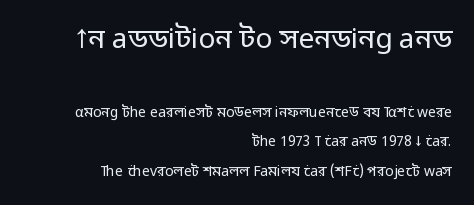
The lines are spread far apart with generous leading. The earlier block is typeset at a bigger size than the later block. No word sits above an underline. The lettering stays uniformly vertical, giving the passage a roman look. Inter-character spacing is left at the font's built-in metrics.
